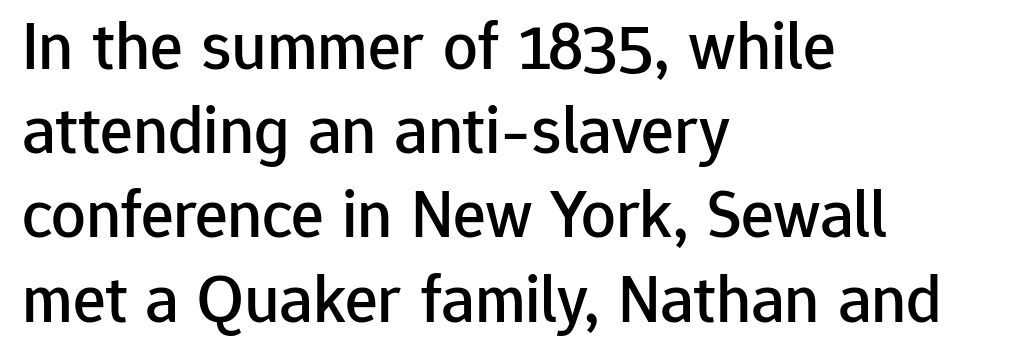
Q: Is the text italic (slanted)? A: No, it is upright.
Q: Is the typeface a serif or a sans-serif typeface? A: Sans-serif.
Q: Is the text underlined? A: No.
Q: How is the paragraph aligned? A: Left-aligned.
Q: Is the spacing between letters normal or unusually wide? A: Normal.
Q: Width (condensed, normal, or wide)? A: Normal.
Q: Stroke contrast? A: Low.
Q: x-height? A: Medium.
Q: Monospaced? A: No.
